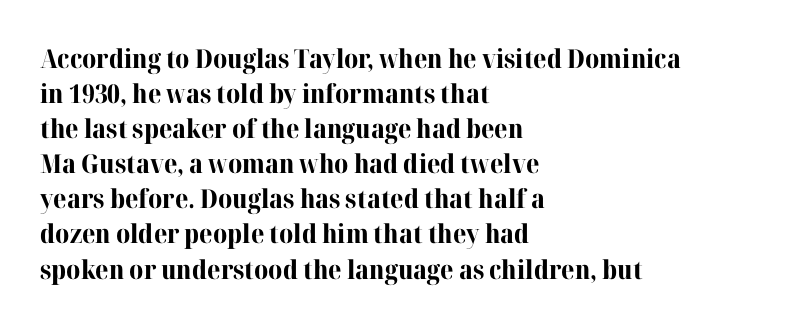
The image shows 26 px bold type, upright; set left-aligned, normal line spacing (1.35x), normal letter spacing, not underlined.
